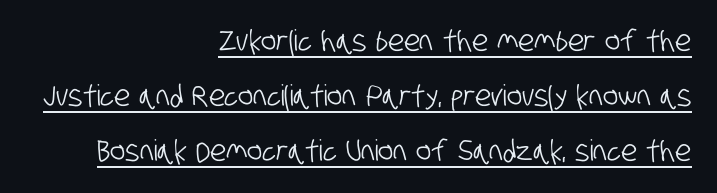
{"serif": "no", "width": "condensed", "stroke_contrast": "low", "x_height": "large", "monospaced": "no", "underline": "yes", "align": "right", "line_spacing": "loose", "line_spacing_ratio": 1.9, "letter_spacing": "normal", "letter_spacing_em": 0.0, "glyph_px": 29}
